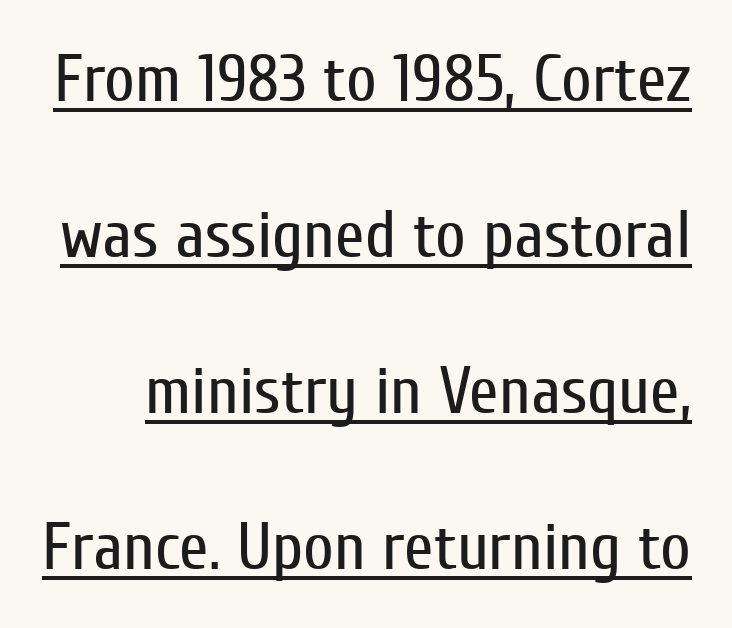
The image shows 67 px regular-weight, condensed sans-serif type, upright; set loose line spacing (2.33x), normal letter spacing, underlined; low stroke contrast and a medium x-height.
